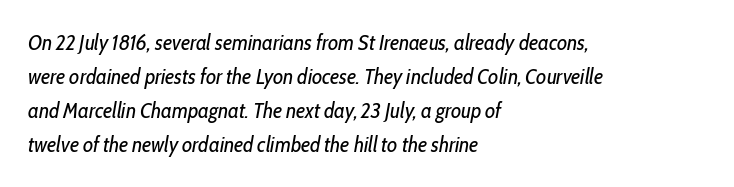
The image shows 22 px text type, italic (leaning right); set left-aligned, normal line spacing (1.55x), normal letter spacing, not underlined.
